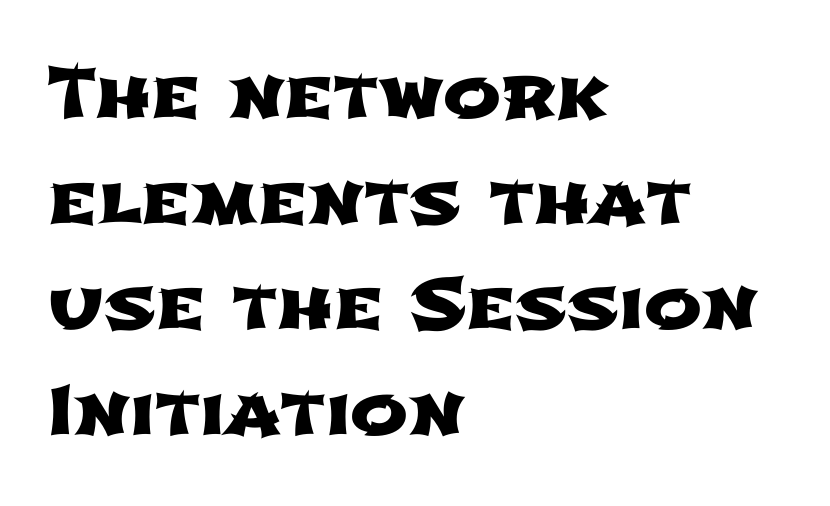
Character widths vary here, with narrow letters taking less room than wide ones. A typesetter would call this leading conventional body-copy spacing. Short note: letters normally spaced. Check the space under the baseline: it is left empty.
